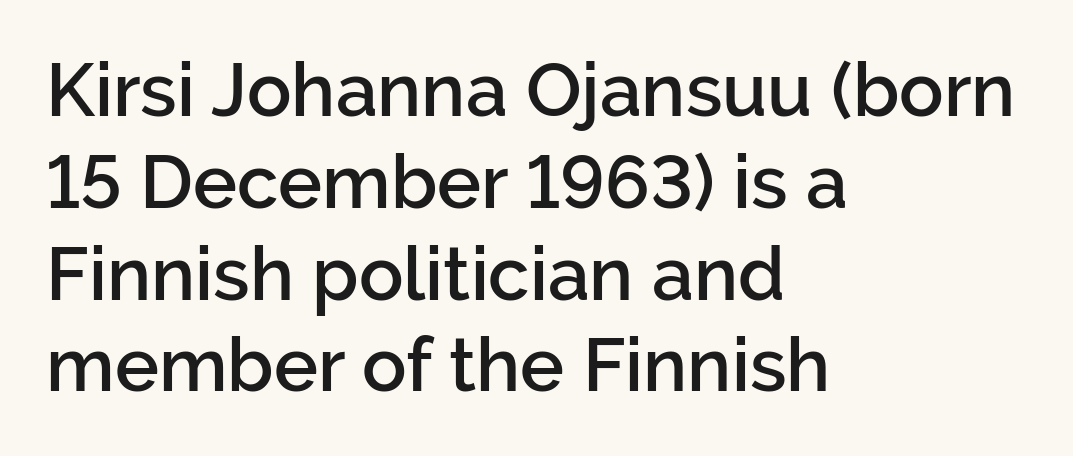
The image shows 74 px semibold sans-serif type, upright; set left-aligned, line spacing 1.24x, normal letter spacing, not underlined; low stroke contrast and a medium x-height.
